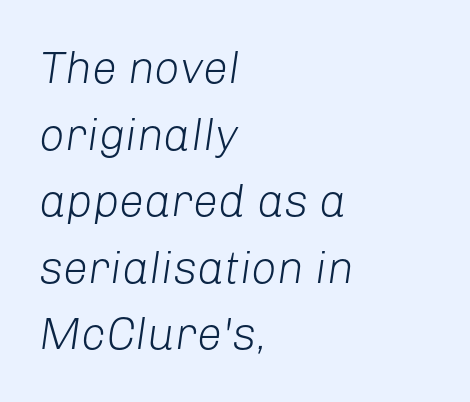
One-word summary of the alignment: left. Nothing unusual about the tracking: characters are spaced as the font intends. This is oblique type, the kind used for emphasis or titles. Check the space under the baseline: it is left empty. Weight: not bold — regular or lighter. The line-height multiplier appears to be the usual default.
